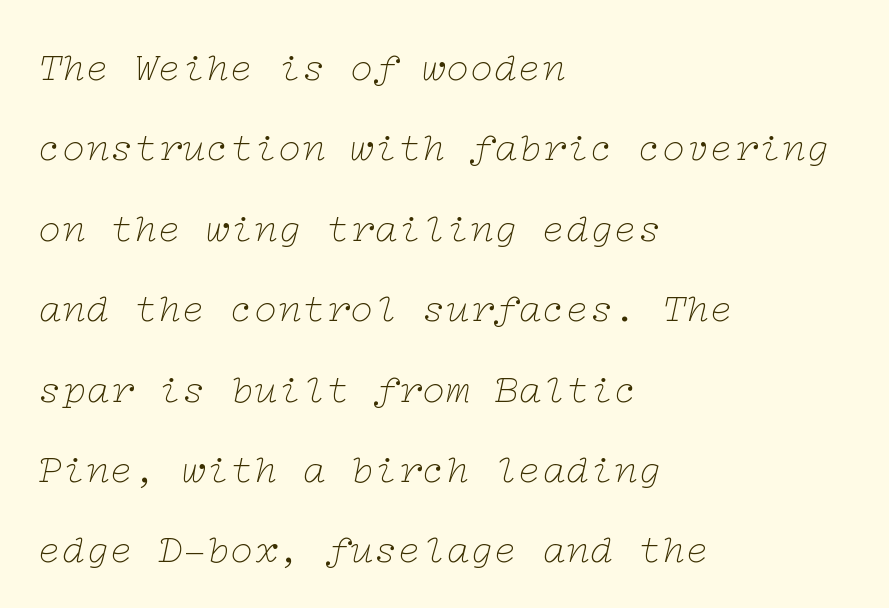
The image shows 40 px thin, wide serif type, italic (leaning right); set left-aligned, loose line spacing (2.01x), normal letter spacing, not underlined; low stroke contrast and a medium x-height.
